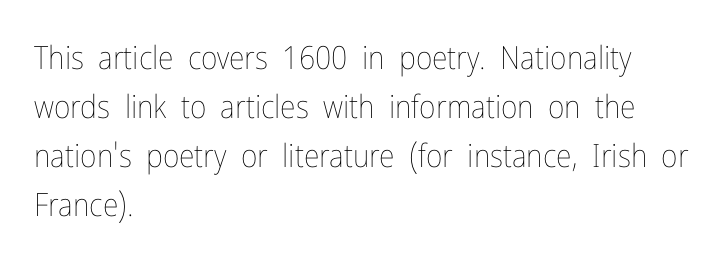
Summary of weight: not heavy and not bold. These lines are set flush left with a ragged right edge. The letters advance in unequal steps, a hallmark of proportional type. Has an underline been added? It has not. The letters stand upright; this is a roman face. Successive baselines arrive at the customary interval.
